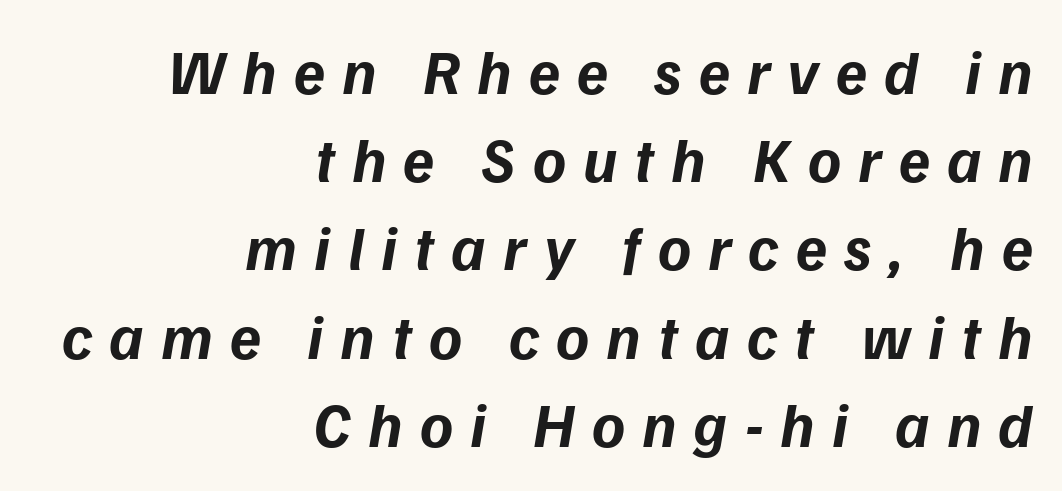
{"italic": "yes", "lean": "right", "slant_degrees": 9, "bold": "yes", "weight": "bold", "width": "normal", "stroke_contrast": "low", "x_height": "medium", "monospaced": "no", "underline": "no", "align": "right", "line_spacing": "normal", "line_spacing_ratio": 1.4, "letter_spacing": "wide", "letter_spacing_em": 0.27, "glyph_px": 63}
